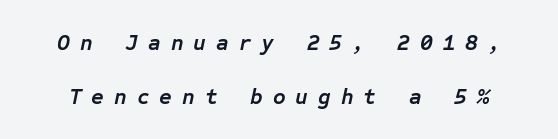
{"italic": "yes", "lean": "right", "slant_degrees": 12, "bold": "yes", "underline": "no", "line_spacing": "loose", "line_spacing_ratio": 2.47, "letter_spacing": "wide", "letter_spacing_em": 0.45, "glyph_px": 22}
